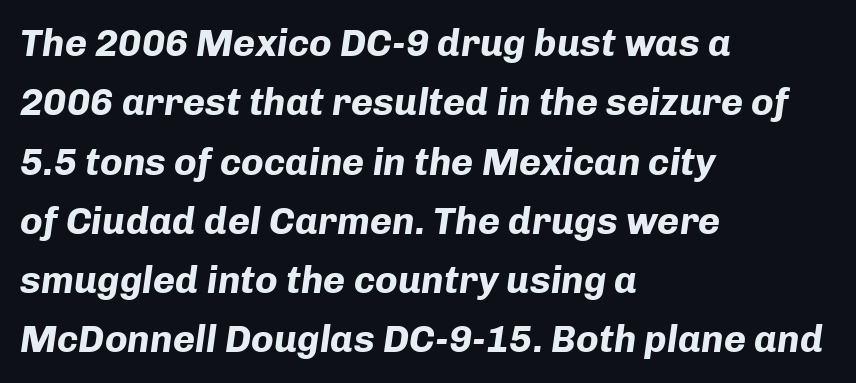
Q: Is the text bold? A: Yes.
Q: Is the text italic (slanted)? A: Yes, it leans right by about 8 degrees.
Q: Is the text underlined? A: No.
Q: How is the paragraph aligned? A: Left-aligned.
Q: Is the spacing between letters normal or unusually wide? A: Normal.
Q: Is the spacing between lines tight, normal or loose? A: Normal.
Q: Width (condensed, normal, or wide)? A: Normal.
Q: Stroke contrast? A: Low.
Q: x-height? A: Medium.
Q: Monospaced? A: No.
